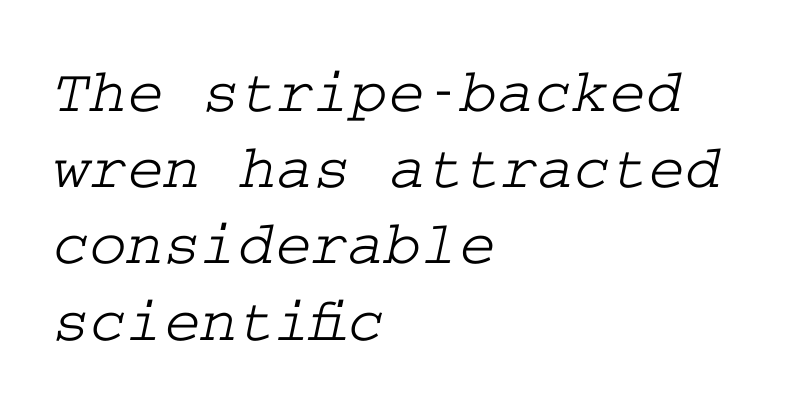
{"serif": "yes", "width": "wide", "stroke_contrast": "low", "x_height": "medium", "underline": "no", "align": "left", "line_spacing_ratio": 1.21, "letter_spacing": "normal", "letter_spacing_em": 0.0, "glyph_px": 63}
